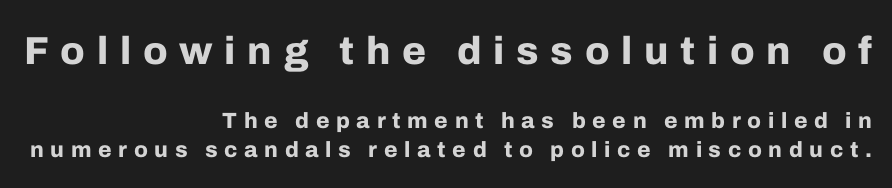
Character widths vary here, with narrow letters taking less room than wide ones. The typesetter chose a ragged-left arrangement here. The passage shown begins with its larger block and ends with its smaller one. Each new line begins a customary step beneath the previous one.
